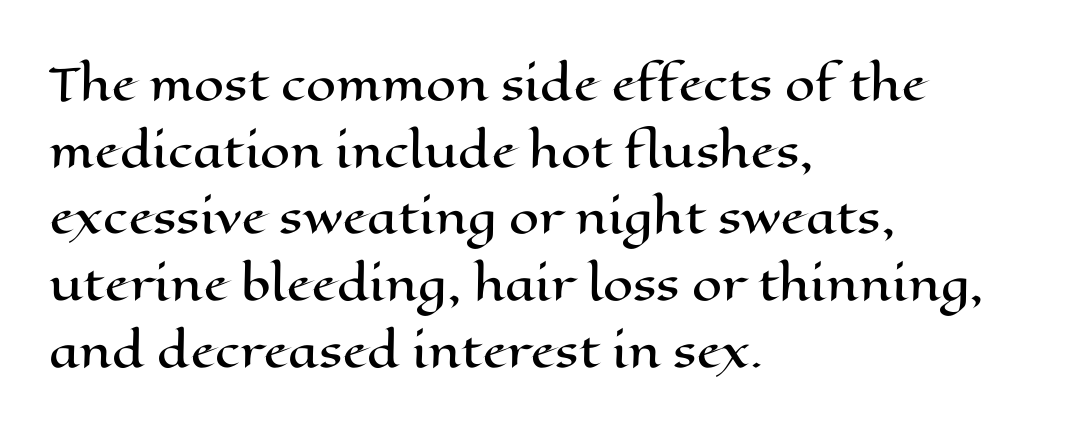
Varying glyph widths throughout — classic text-font behaviour. Line spacing here is normal. The passage is arranged the way most books set body copy — flush left. Italic: no, the glyphs are upright roman. The letterforms sit shoulder to shoulder at normal distance. Words float on clear page, feet unadorned.
